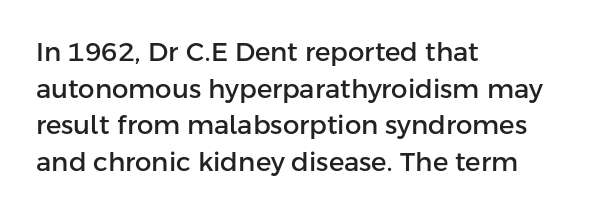
{"italic": "no", "underline": "no", "align": "left", "line_spacing": "normal", "line_spacing_ratio": 1.41, "letter_spacing": "normal", "letter_spacing_em": 0.0, "glyph_px": 26}
